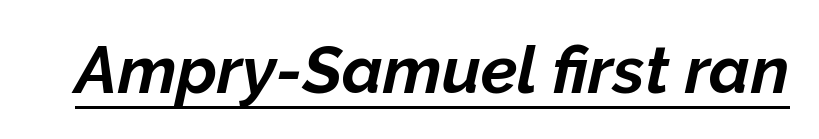
Q: Is the text bold? A: Yes.
Q: Is the text italic (slanted)? A: Yes, it leans right by about 12 degrees.
Q: Is the text underlined? A: Yes.
Q: Is the spacing between letters normal or unusually wide? A: Normal.
Q: Width (condensed, normal, or wide)? A: Normal.
Q: Stroke contrast? A: Low.
Q: x-height? A: Medium.
Q: Monospaced? A: No.
